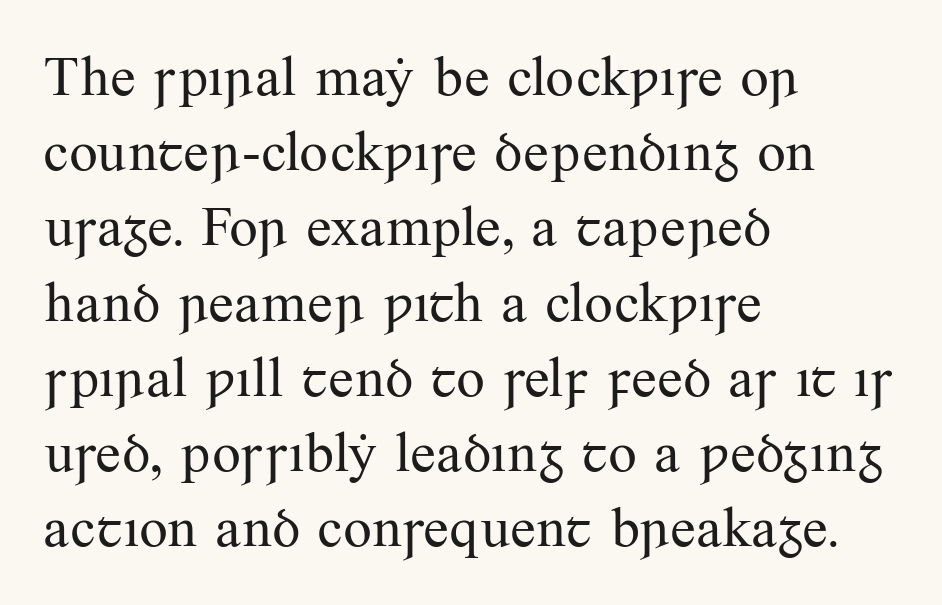
{"serif": "yes", "italic": "no", "bold": "no", "weight": "regular", "width": "normal", "stroke_contrast": "medium", "x_height": "small", "monospaced": "no", "underline": "no", "align": "left", "line_spacing": "normal", "line_spacing_ratio": 1.32, "letter_spacing": "normal", "letter_spacing_em": 0.0, "glyph_px": 57}
